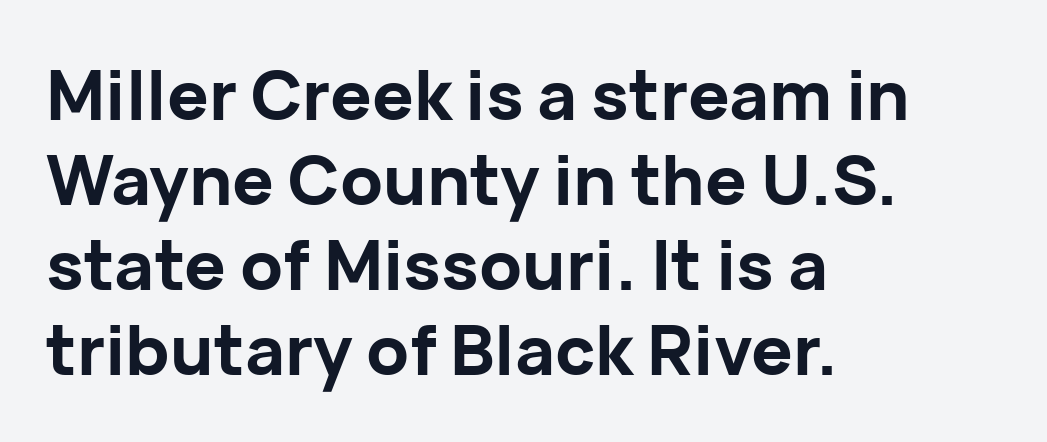
{"serif": "no", "italic": "no", "bold": "yes", "weight": "bold", "width": "normal", "stroke_contrast": "low", "x_height": "medium", "monospaced": "no", "underline": "no", "align": "left", "line_spacing_ratio": 1.23, "letter_spacing": "normal", "letter_spacing_em": 0.0, "glyph_px": 69}
